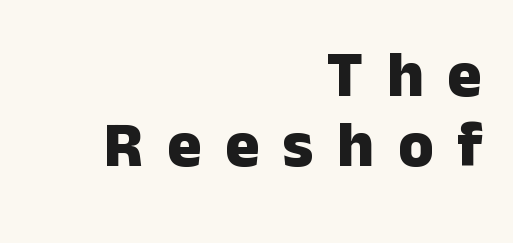
The image shows 64 px heavy sans-serif type, upright; set right-aligned, tight line spacing (1.1x), unusually wide letter spacing (+0.37 em), not underlined; low stroke contrast and a medium x-height.
